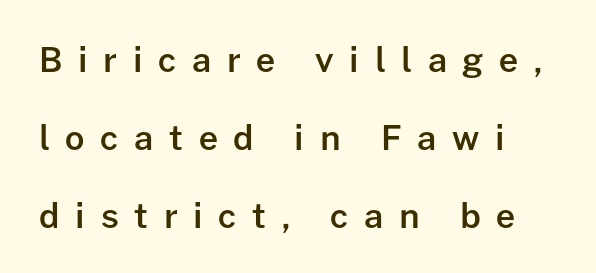
This sample has the flowing, uneven cadence of proportional lettering. Is this a sans? Yes — the strokes have no serifs. Each row of text sits above clean, open space. Typographic density is moderately raised because the face is semibold.
